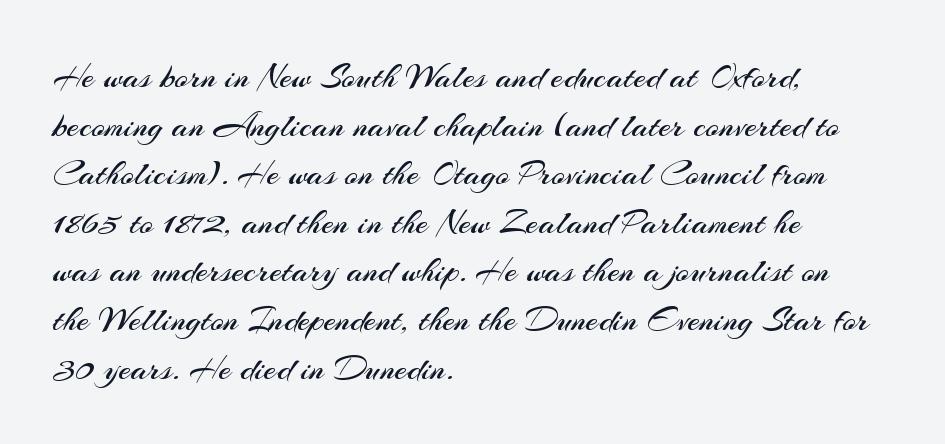
Grotesque or geometric, the face here clearly has no serifs. This sample has the flowing, uneven cadence of proportional lettering. Any mark beneath the type? The region is blank. No heavy texture on the line: the type isn't bold. A student would call this left alignment; a typographer would say flush left, rag right.
